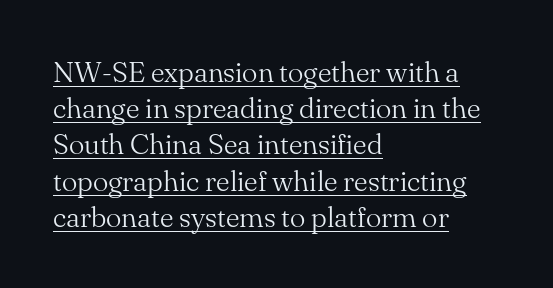
{"serif": "yes", "italic": "no", "bold": "no", "weight": "light", "width": "normal", "stroke_contrast": "medium", "x_height": "small", "monospaced": "no", "underline": "yes", "align": "left", "line_spacing": "normal", "line_spacing_ratio": 1.25, "letter_spacing": "normal", "letter_spacing_em": 0.0, "glyph_px": 29}
